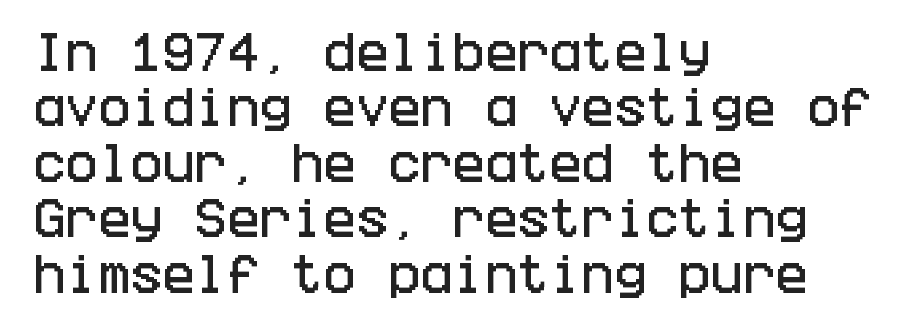
Q: Is the text italic (slanted)? A: No, it is upright.
Q: Is the typeface a serif or a sans-serif typeface? A: Sans-serif.
Q: Is the text underlined? A: No.
Q: How is the paragraph aligned? A: Left-aligned.
Q: Is the spacing between letters normal or unusually wide? A: Normal.
Q: Is the spacing between lines tight, normal or loose? A: Normal.
Q: Width (condensed, normal, or wide)? A: Condensed.
Q: Stroke contrast? A: Low.
Q: x-height? A: Large.
